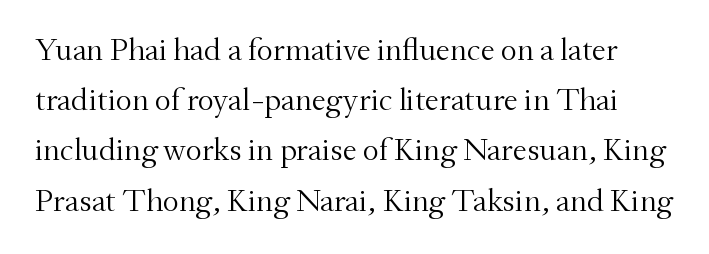
Q: Is the text bold? A: No.
Q: Is the text italic (slanted)? A: No, it is upright.
Q: Is the typeface a serif or a sans-serif typeface? A: Serif.
Q: Is the text underlined? A: No.
Q: Is the spacing between letters normal or unusually wide? A: Normal.
Q: Is the spacing between lines tight, normal or loose? A: Normal.
Q: Width (condensed, normal, or wide)? A: Normal.
Q: Stroke contrast? A: Medium.
Q: x-height? A: Small.
Q: Monospaced? A: No.
